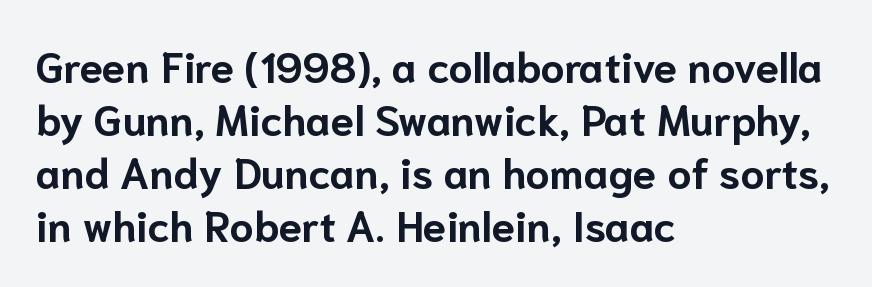
{"serif": "no", "italic": "no", "bold": "yes", "weight": "bold", "width": "normal", "stroke_contrast": "low", "x_height": "medium", "monospaced": "no", "underline": "no", "align": "left", "line_spacing": "normal", "line_spacing_ratio": 1.26, "letter_spacing": "normal", "letter_spacing_em": 0.0, "glyph_px": 42}
